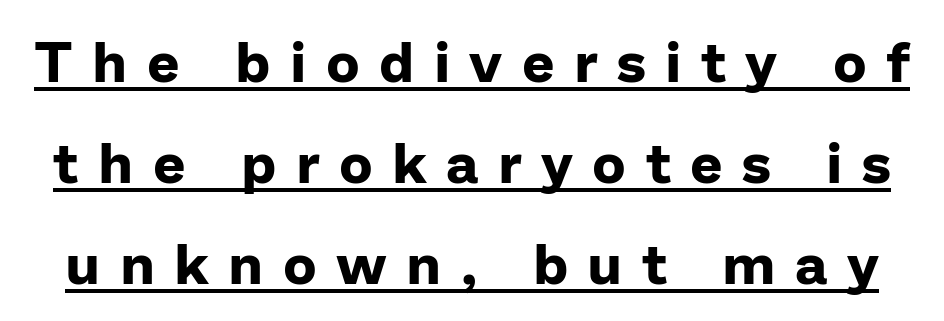
Q: Is the text bold? A: Yes.
Q: Is the text italic (slanted)? A: No, it is upright.
Q: Is the typeface a serif or a sans-serif typeface? A: Sans-serif.
Q: Is the text underlined? A: Yes.
Q: Is the spacing between letters normal or unusually wide? A: Unusually wide.
Q: Width (condensed, normal, or wide)? A: Normal.
Q: Stroke contrast? A: Low.
Q: x-height? A: Medium.
Q: Monospaced? A: No.
